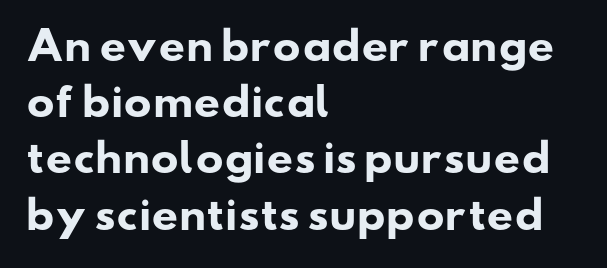
Q: Is the text bold? A: Yes.
Q: Is the typeface a serif or a sans-serif typeface? A: Sans-serif.
Q: Is the text underlined? A: No.
Q: How is the paragraph aligned? A: Left-aligned.
Q: Is the spacing between letters normal or unusually wide? A: Normal.
Q: Is the spacing between lines tight, normal or loose? A: Normal.
Q: Width (condensed, normal, or wide)? A: Wide.
Q: Stroke contrast? A: Low.
Q: x-height? A: Small.
Q: Monospaced? A: No.
